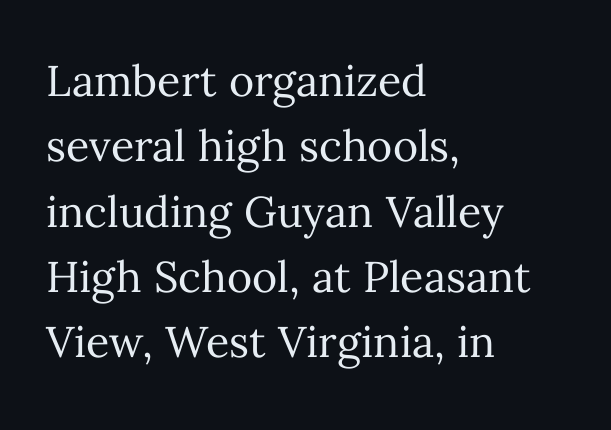
Is this a fixed-width face? No — the glyphs have proportional, varying widths. Glance below the letters and you will spot only blank space. The letters stand straight up with perfectly vertical stems. Bold? No — there's no thickening of the strokes.
